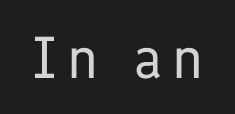
Lines of text with bare space underneath. Ascenders rise straight up at ninety degrees. Varying glyph widths throughout — classic text-font behaviour. Bold? No — there's no thickening of the strokes.
